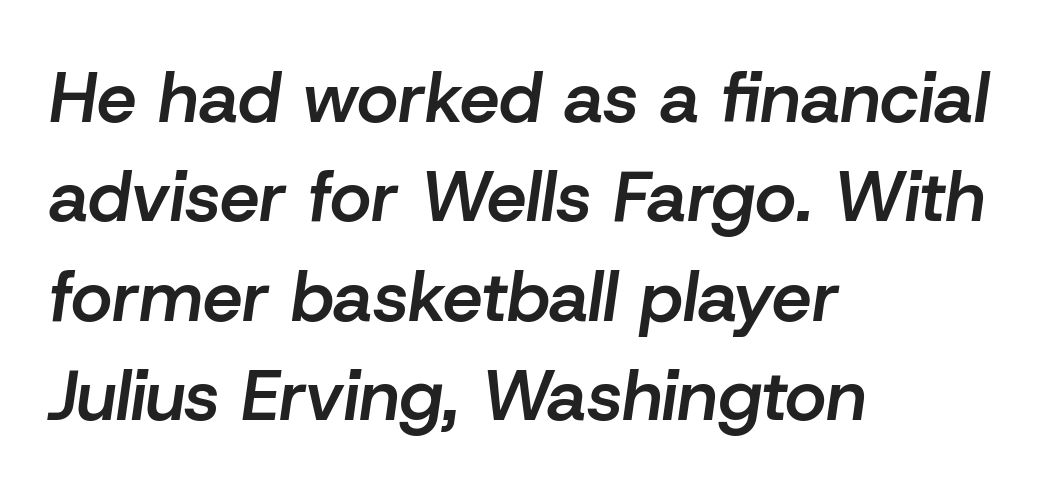
{"italic": "yes", "lean": "right", "slant_degrees": 8, "bold": "semi", "weight": "semibold", "width": "normal", "stroke_contrast": "low", "x_height": "medium", "monospaced": "no", "underline": "no", "align": "left", "line_spacing": "normal", "line_spacing_ratio": 1.4, "letter_spacing": "normal", "letter_spacing_em": 0.0, "glyph_px": 71}
